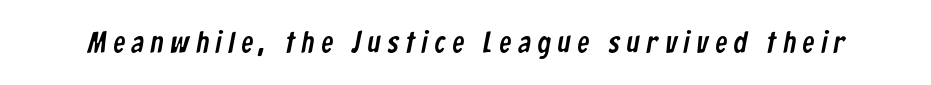
The area under the type is left untouched. The horizontal fit of the characters is loose and conspicuously gappy. Observe the absence of serifs on each vertical stroke in this sample. You could not count columns in this text — the font is proportionally spaced.
